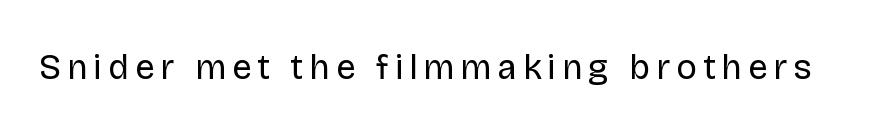
The image shows 35 px regular-weight sans-serif type, upright; set not underlined; low stroke contrast and a large x-height.
